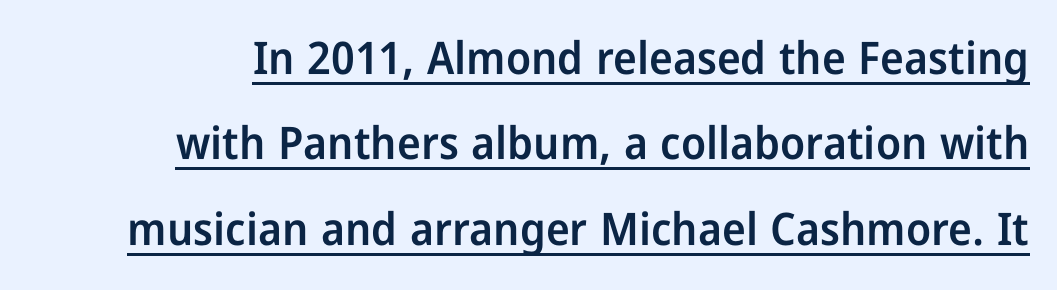
Does the leading feel generous? Absolutely, it's lavish. Typesetter's note: demi weight, one step under bold. The sample's only ornament is a line tracing under the words. Observe the absence of serifs on each vertical stroke in this sample. This is roman type, the default non-slanted kind.
